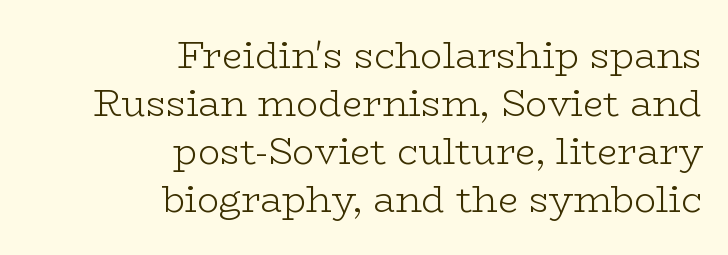
Q: Is the text bold? A: No.
Q: Is the text italic (slanted)? A: No, it is upright.
Q: Is the typeface a serif or a sans-serif typeface? A: Serif.
Q: Is the text underlined? A: No.
Q: How is the paragraph aligned? A: Right-aligned.
Q: Is the spacing between letters normal or unusually wide? A: Normal.
Q: Is the spacing between lines tight, normal or loose? A: Normal.
Q: Width (condensed, normal, or wide)? A: Wide.
Q: Stroke contrast? A: Low.
Q: x-height? A: Medium.
Q: Monospaced? A: No.
